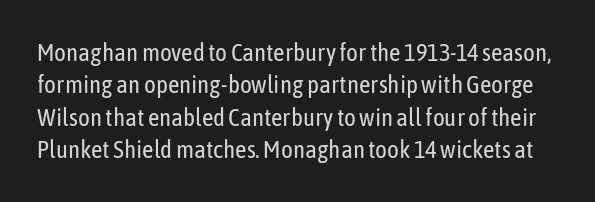
{"italic": "no", "bold": "no", "underline": "no", "line_spacing": "normal", "line_spacing_ratio": 1.3, "letter_spacing": "normal", "letter_spacing_em": 0.0, "glyph_px": 25}
